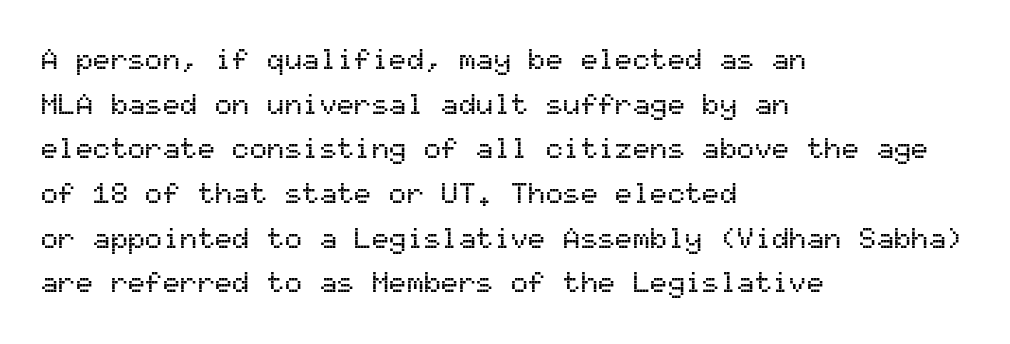
What kind of face is this? One without serifs — a sans. In CSS terms this would be text-align: left. Note the uniform advance width — an 'i' takes as much space as an 'm'. Compared with typical paragraphs, the rows here are spaced about the same. Plain, unruled lines of type. Is the letter spacing exaggerated? No — it looks like the ordinary default.
